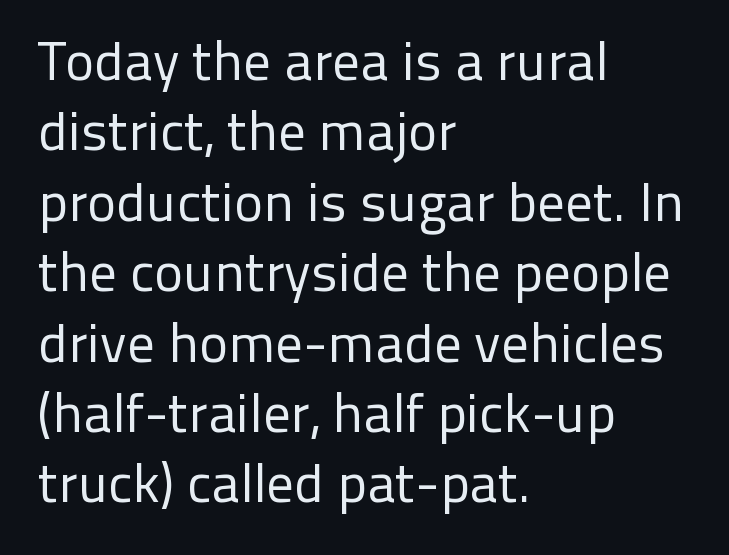
{"serif": "no", "italic": "no", "bold": "no", "weight": "regular", "width": "normal", "stroke_contrast": "low", "x_height": "medium", "monospaced": "no", "underline": "no", "align": "left", "line_spacing": "normal", "line_spacing_ratio": 1.28, "letter_spacing": "normal", "letter_spacing_em": 0.0, "glyph_px": 55}
